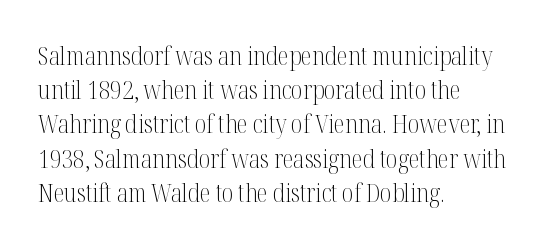
The area under the type is left untouched. A roman cut, with each character standing at attention. Observe the ordinary spacing: letters are neighbours, not strangers. Notice how the passage keeps a crisp vertical edge on the left only.
